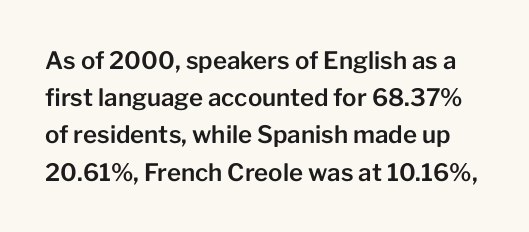
Q: Is the text italic (slanted)? A: No, it is upright.
Q: Is the text underlined? A: No.
Q: Is the spacing between letters normal or unusually wide? A: Normal.
Q: Is the spacing between lines tight, normal or loose? A: Normal.
